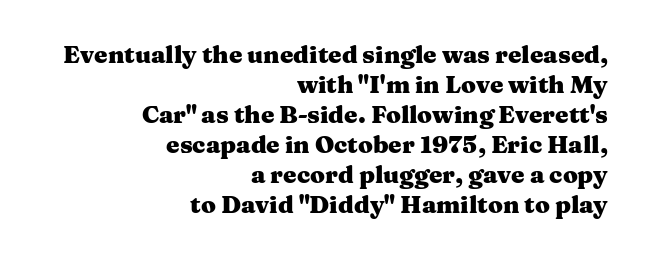
{"italic": "no", "bold": "yes", "underline": "no", "align": "right", "line_spacing": "normal", "line_spacing_ratio": 1.25, "letter_spacing": "normal", "letter_spacing_em": 0.0, "glyph_px": 24}
